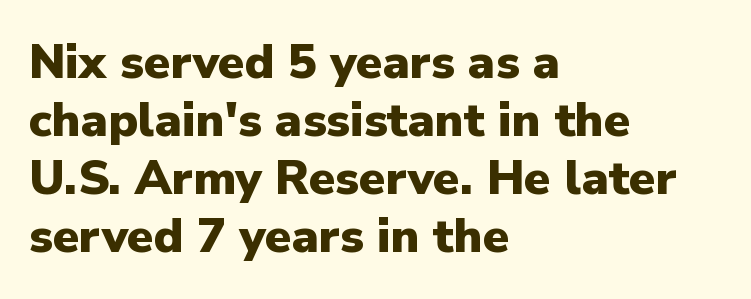
The rendering uses a bold face; every stroke is thick and dark. A classic flush-left, rag-right setting is used for this passage. Nope, not italic — everything's standing straight. Students, note that the glyphs here touch the page at normal intervals. These lines are rendered in a variable-pitch font. Descenders hang freely into open space.
